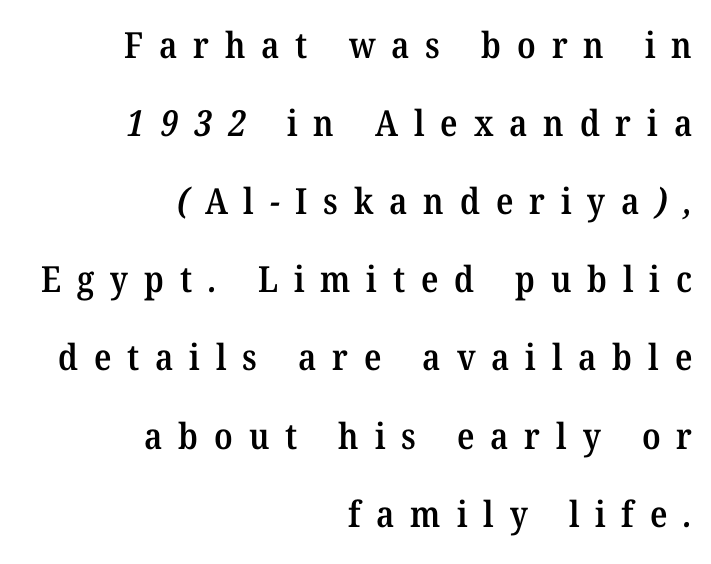
{"serif": "yes", "bold": "semi", "weight": "semibold", "width": "normal", "stroke_contrast": "medium", "x_height": "medium", "monospaced": "no", "underline": "no", "align": "right", "line_spacing": "loose", "line_spacing_ratio": 2.17, "letter_spacing": "wide", "letter_spacing_em": 0.44, "glyph_px": 36}
